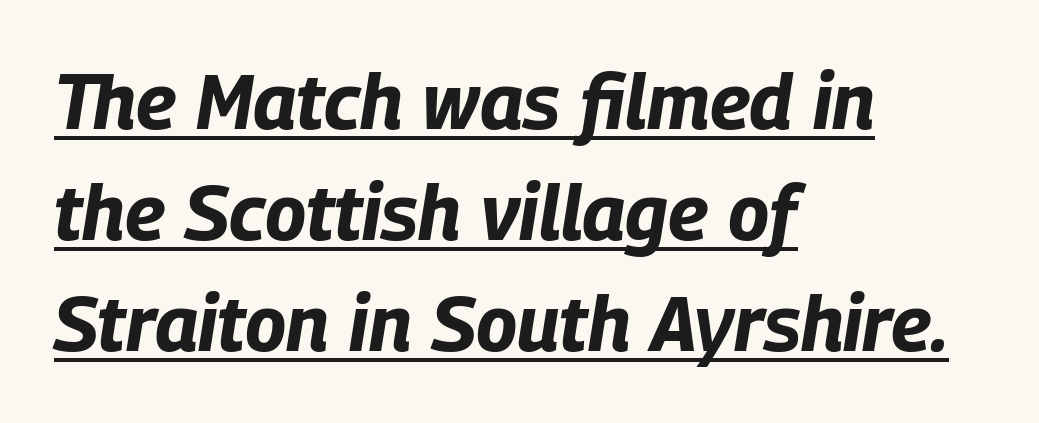
Bold? Absolutely — the strokes are thick and heavy. Leftover space on each line is placed entirely after the last word. Each word holds together tightly as a unit, with standard inter-letter gaps. A normal amount of white space separates one row of letters from the next.
